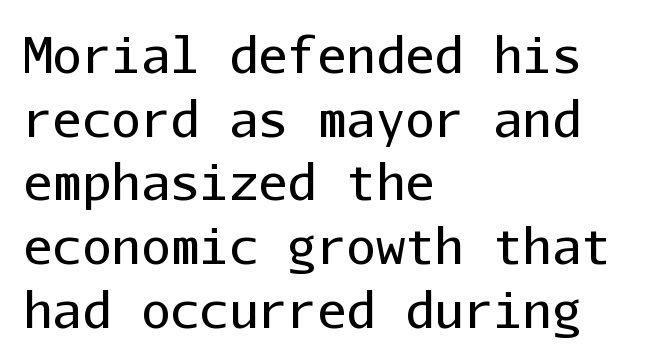
{"serif": "no", "italic": "no", "bold": "no", "weight": "regular", "width": "normal", "stroke_contrast": "low", "x_height": "medium", "monospaced": "yes", "underline": "no", "align": "left", "line_spacing": "normal", "line_spacing_ratio": 1.3, "letter_spacing": "normal", "letter_spacing_em": 0.0, "glyph_px": 49}
